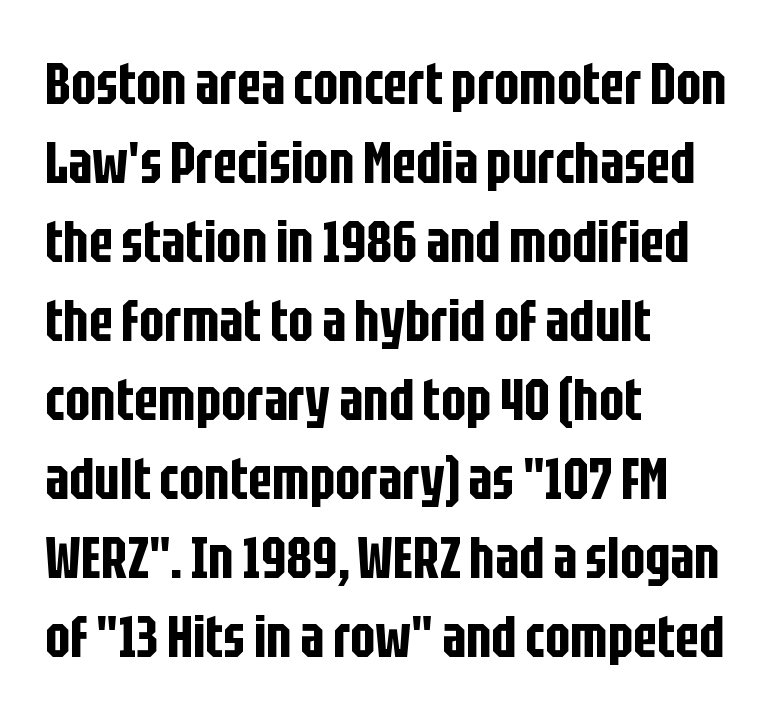
Q: Is the text italic (slanted)? A: No, it is upright.
Q: Is the typeface a serif or a sans-serif typeface? A: Sans-serif.
Q: Is the text underlined? A: No.
Q: How is the paragraph aligned? A: Left-aligned.
Q: Is the spacing between letters normal or unusually wide? A: Normal.
Q: Is the spacing between lines tight, normal or loose? A: Normal.
Q: Width (condensed, normal, or wide)? A: Condensed.
Q: Stroke contrast? A: Low.
Q: x-height? A: Large.
Q: Monospaced? A: No.
